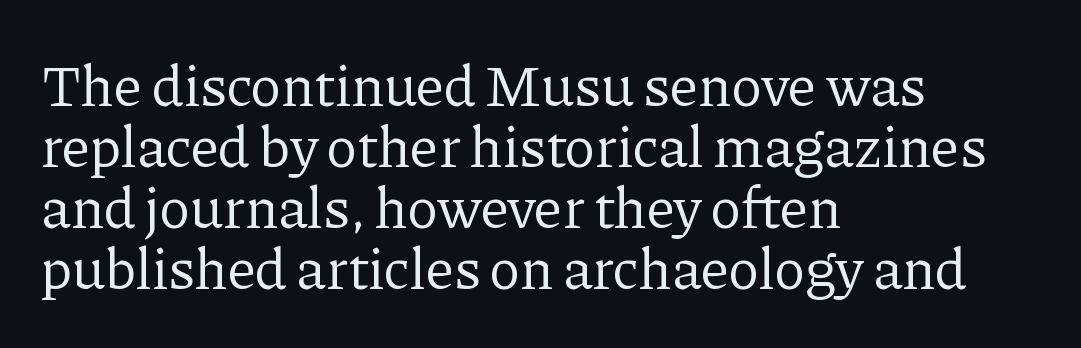
The image shows 58 px regular-weight serif type, upright; set left-aligned, tight line spacing (1.05x), normal letter spacing, not underlined; low stroke contrast and a medium x-height.
